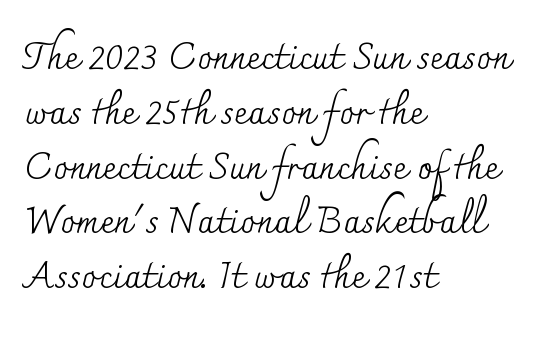
{"serif": "yes", "bold": "no", "weight": "regular", "width": "normal", "stroke_contrast": "medium", "x_height": "small", "monospaced": "no", "underline": "no", "align": "left", "line_spacing": "normal", "line_spacing_ratio": 1.48, "letter_spacing": "normal", "letter_spacing_em": 0.0, "glyph_px": 37}
